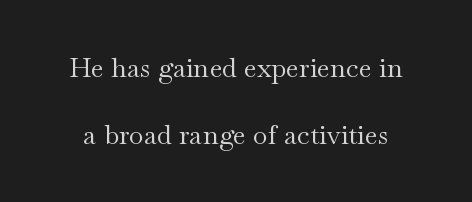
Q: Is the text bold? A: No.
Q: Is the text italic (slanted)? A: No, it is upright.
Q: Is the text underlined? A: No.
Q: Is the spacing between letters normal or unusually wide? A: Normal.
Q: Is the spacing between lines tight, normal or loose? A: Loose.
